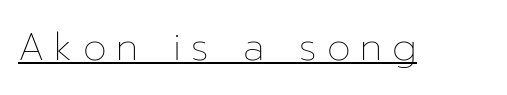
{"italic": "no", "bold": "no", "weight": "thin", "width": "normal", "stroke_contrast": "low", "x_height": "medium", "monospaced": "no", "underline": "yes", "letter_spacing": "wide", "letter_spacing_em": 0.26, "glyph_px": 38}
